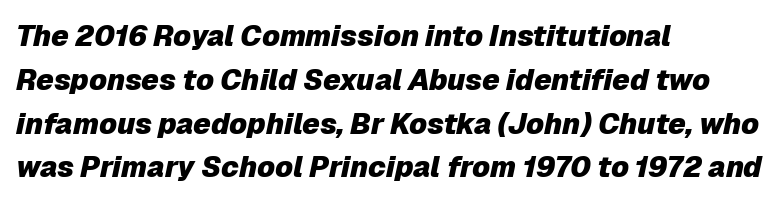
The image shows 29 px heavy type, italic (leaning right); set left-aligned, normal line spacing (1.51x), normal letter spacing, not underlined; low stroke contrast and a medium x-height.
